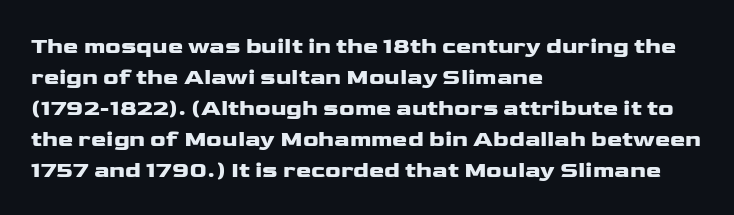
The designer left line spacing at the default. Glance below the letters and you will spot only blank space. The letters sit at their default tracking, neither squeezed nor spread. If you drew a line through each stem, it would be perfectly vertical. The compositor pushed each line to the left boundary.
